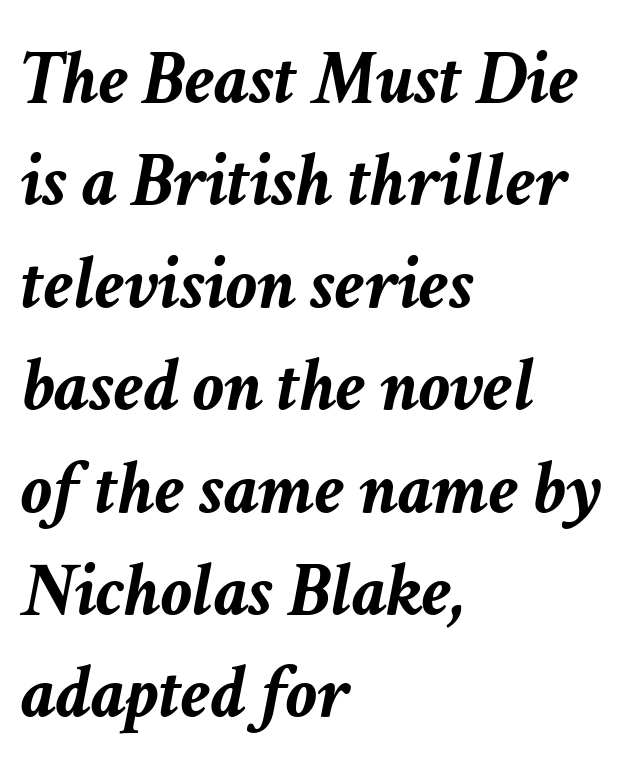
Quick note: interline space is typical. The glyphs look as if they've been sheared to an angle. Heavy, bold letterforms. Standard letterfit; no display-style spreading of the glyphs. These lines are rendered in a variable-pitch font. Which margin do the lines hug? The left one — the right edge is uneven.
